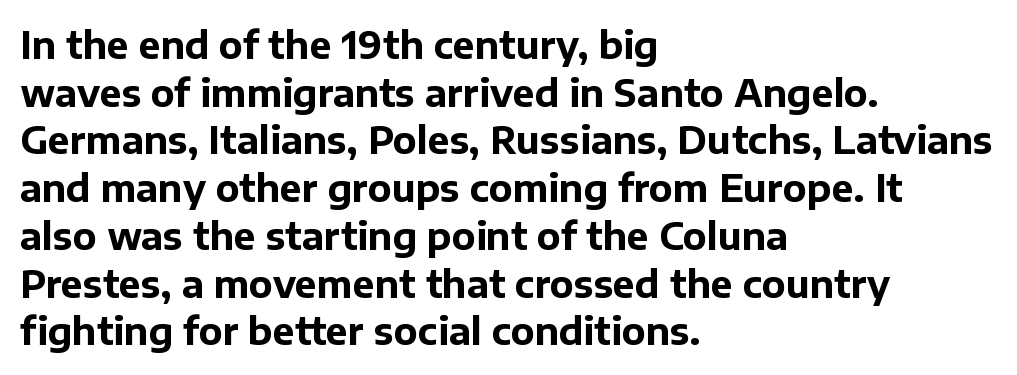
The image shows 37 px bold sans-serif type, upright; set left-aligned, normal line spacing (1.29x), normal letter spacing, not underlined; low stroke contrast and a medium x-height.
